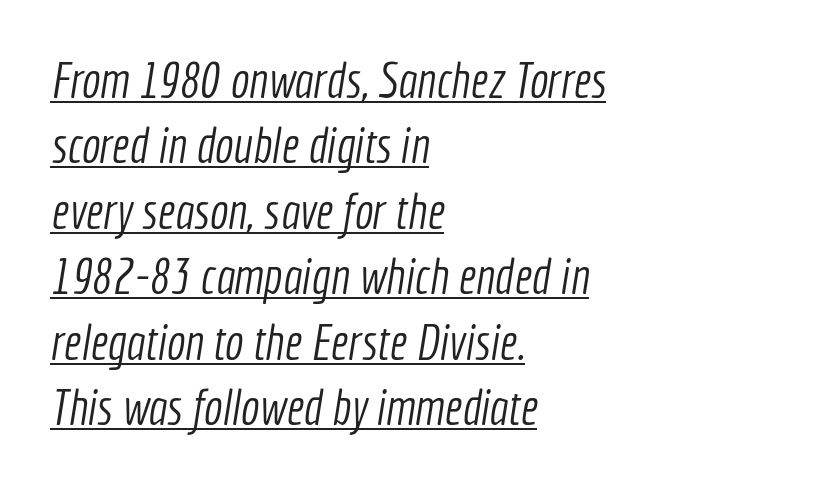
{"serif": "no", "bold": "no", "weight": "light", "width": "condensed", "x_height": "medium", "monospaced": "no", "underline": "yes", "align": "left", "line_spacing": "normal", "line_spacing_ratio": 1.31, "letter_spacing": "normal", "letter_spacing_em": 0.0, "glyph_px": 50}
